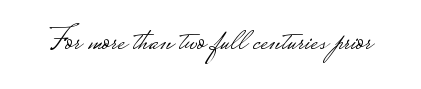
{"serif": "no", "bold": "no", "weight": "light", "width": "wide", "stroke_contrast": "low", "monospaced": "no", "underline": "no", "letter_spacing": "normal", "letter_spacing_em": 0.0, "glyph_px": 33}
